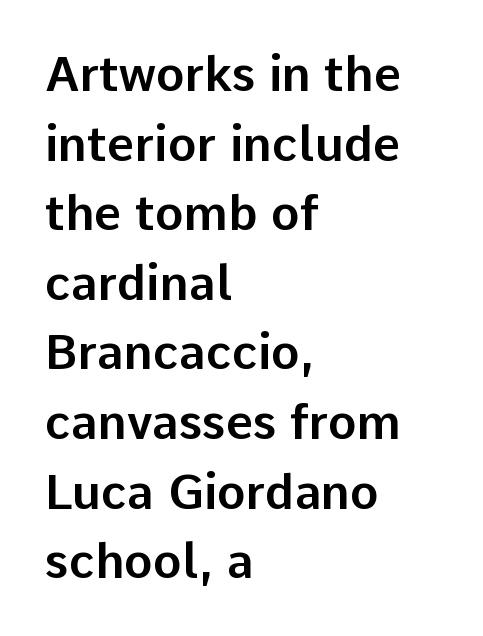
The image shows 48 px sans-serif type, upright; set left-aligned, normal line spacing (1.45x), normal letter spacing, not underlined; low stroke contrast and a medium x-height.
